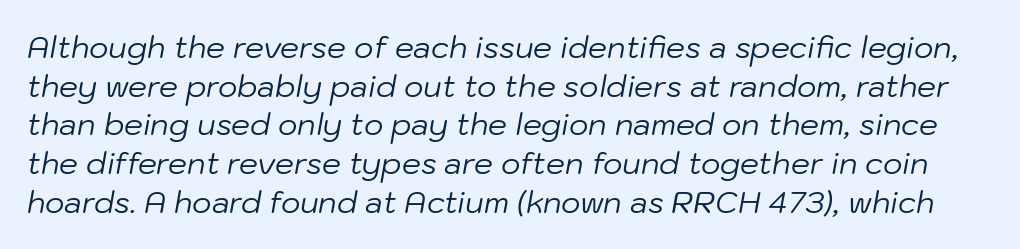
Q: Is the text bold? A: No.
Q: Is the text italic (slanted)? A: Yes, it leans right by about 10 degrees.
Q: Is the text underlined? A: No.
Q: Is the spacing between letters normal or unusually wide? A: Normal.
Q: Is the spacing between lines tight, normal or loose? A: Normal.
Q: Width (condensed, normal, or wide)? A: Normal.
Q: Stroke contrast? A: Low.
Q: x-height? A: Medium.
Q: Monospaced? A: No.
